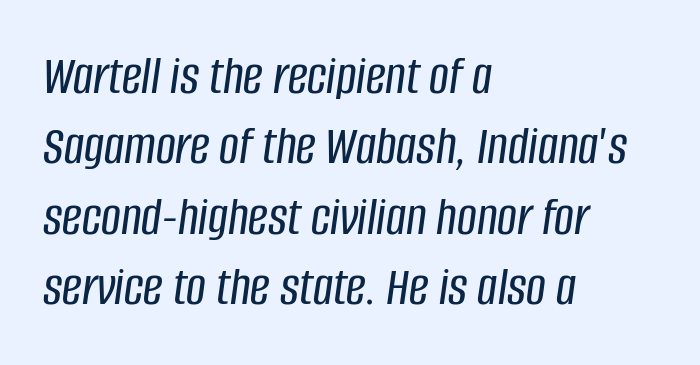
The image shows 55 px condensed type, italic (leaning right); set left-aligned, normal line spacing (1.28x), normal letter spacing, not underlined; low stroke contrast and a large x-height.
